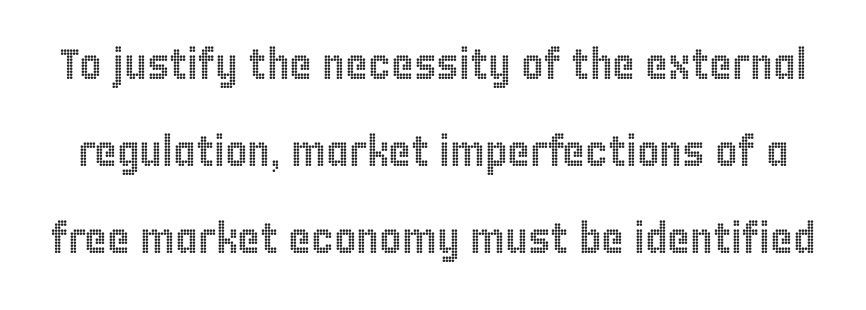
{"italic": "no", "width": "condensed", "x_height": "large", "monospaced": "no", "underline": "no", "line_spacing": "loose", "line_spacing_ratio": 2.02, "letter_spacing": "normal", "letter_spacing_em": 0.0, "glyph_px": 43}
